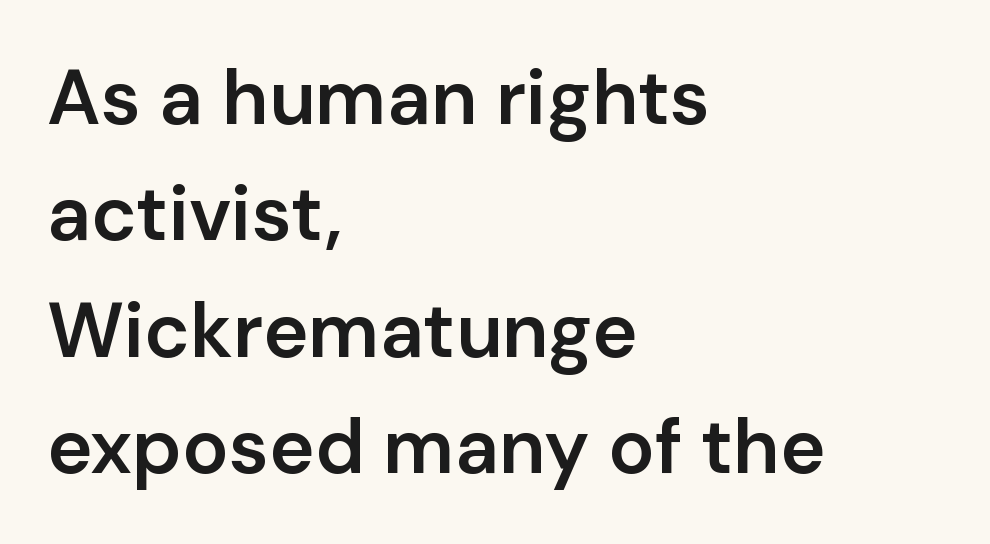
{"serif": "no", "italic": "no", "bold": "semi", "weight": "semibold", "width": "normal", "stroke_contrast": "low", "x_height": "medium", "monospaced": "no", "underline": "no", "align": "left", "line_spacing": "normal", "line_spacing_ratio": 1.51, "letter_spacing": "normal", "letter_spacing_em": 0.0, "glyph_px": 77}
